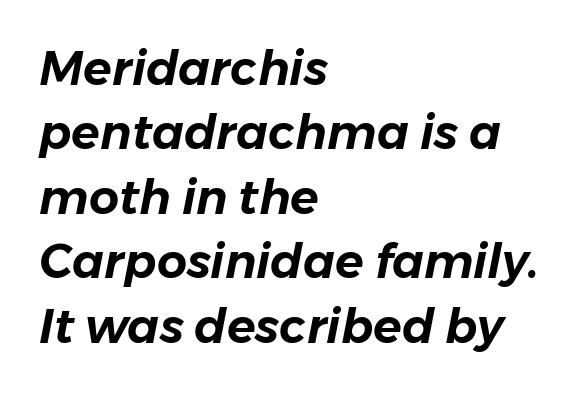
The image shows 47 px text type, italic (leaning right); set left-aligned, normal line spacing (1.37x), normal letter spacing, not underlined; low stroke contrast and a medium x-height.
